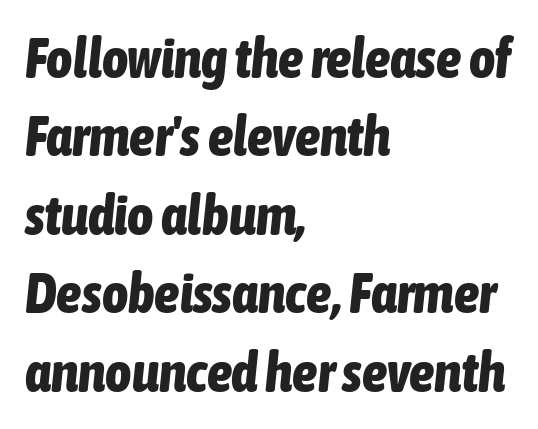
Q: Is the text bold? A: Yes.
Q: Is the text italic (slanted)? A: Yes, it leans right by about 6 degrees.
Q: Is the text underlined? A: No.
Q: How is the paragraph aligned? A: Left-aligned.
Q: Is the spacing between letters normal or unusually wide? A: Normal.
Q: Is the spacing between lines tight, normal or loose? A: Normal.
Q: Width (condensed, normal, or wide)? A: Condensed.
Q: Stroke contrast? A: Low.
Q: x-height? A: Medium.
Q: Monospaced? A: No.
